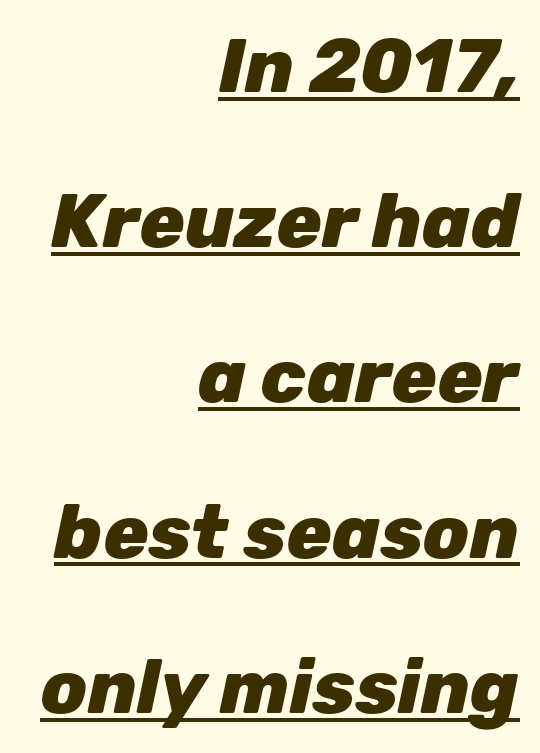
Note the varied advance widths — an 'i' is clearly narrower than an 'm'. The lines are spread far apart with generous leading. A baseline rule has been typeset under these characters. Thick stems and heavy bowls — unmistakably bold. This rendering leaves character spacing at its baseline value.
